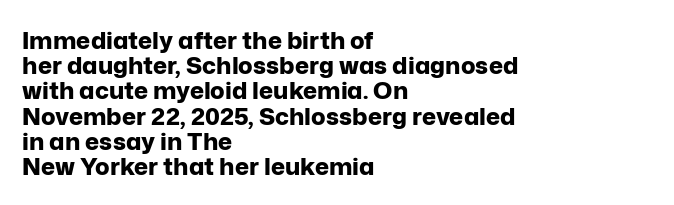
The sample has been set heavy, in full bold. The passage is arranged the way most books set body copy — flush left. Notice how descenders almost collide with the ascenders below — that's tight leading. You could call the tracking neutral — neither tight nor loose. Any mark beneath the type? The region is blank.
